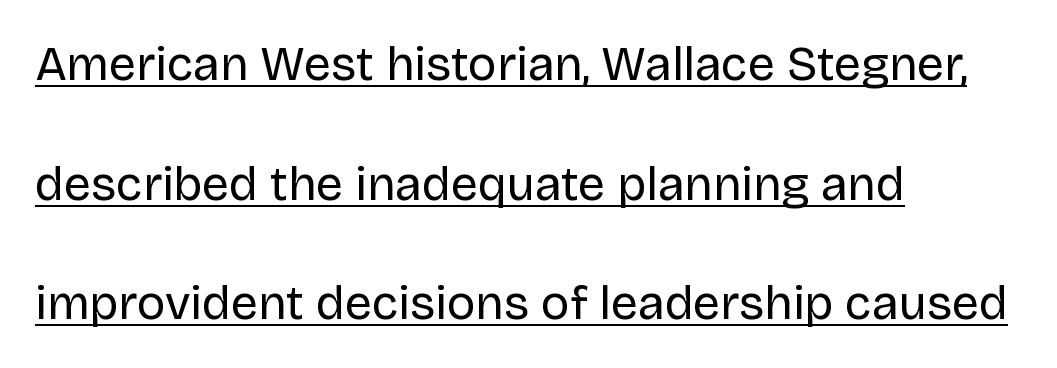
Q: Is the text bold? A: No.
Q: Is the text italic (slanted)? A: No, it is upright.
Q: Is the typeface a serif or a sans-serif typeface? A: Sans-serif.
Q: Is the text underlined? A: Yes.
Q: How is the paragraph aligned? A: Left-aligned.
Q: Is the spacing between letters normal or unusually wide? A: Normal.
Q: Is the spacing between lines tight, normal or loose? A: Loose.
Q: Width (condensed, normal, or wide)? A: Normal.
Q: Stroke contrast? A: Low.
Q: x-height? A: Large.
Q: Monospaced? A: No.
